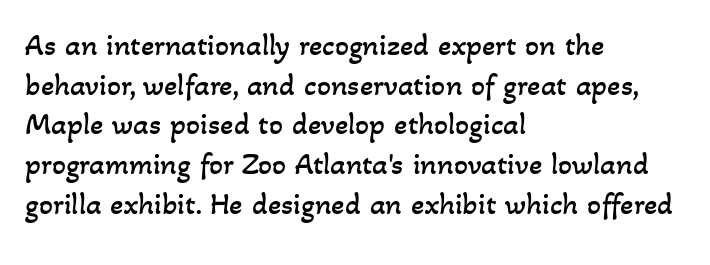
If you drew a ruler down the left edge, every line would touch it. Note the varied advance widths — an 'i' is clearly narrower than an 'm'. Think standard paragraph weight, or any step lighter than that. A typesetter would call this leading conventional body-copy spacing.
